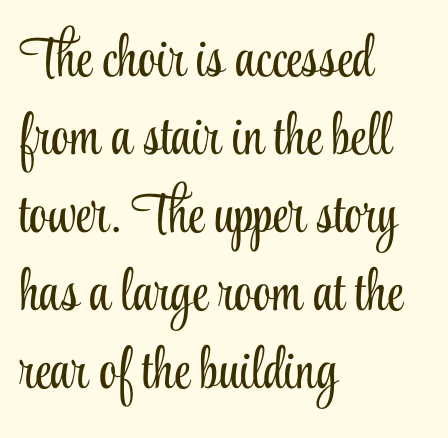
The image shows 57 px light, condensed serif type; set left-aligned, normal line spacing (1.37x), normal letter spacing, not underlined; low stroke contrast and a small x-height.
